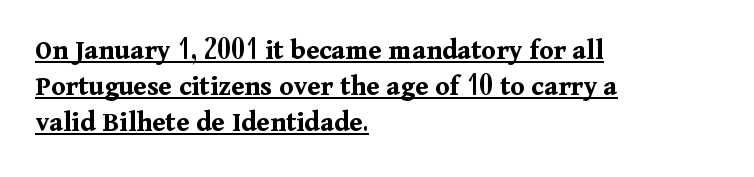
This sample uses plain, unmodified letter spacing. This is roman type, the default non-slanted kind. You'd pick this weight for a headline — it's a proper bold. This is serif lettering, the kind often seen in printed books.
